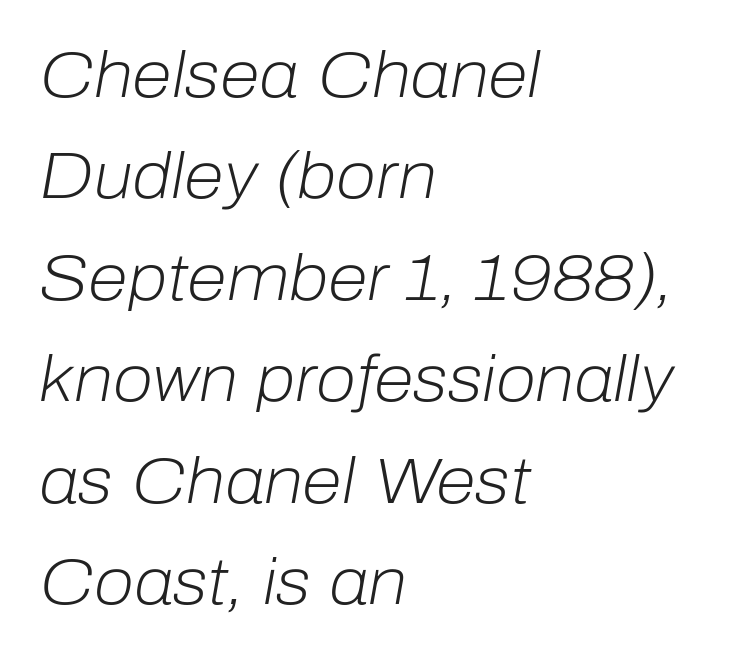
Q: Is the text bold? A: No.
Q: Is the text italic (slanted)? A: Yes, it leans right by about 10 degrees.
Q: Is the text underlined? A: No.
Q: How is the paragraph aligned? A: Left-aligned.
Q: Is the spacing between letters normal or unusually wide? A: Normal.
Q: Is the spacing between lines tight, normal or loose? A: Normal.
Q: Width (condensed, normal, or wide)? A: Normal.
Q: Stroke contrast? A: Low.
Q: x-height? A: Medium.
Q: Monospaced? A: No.
